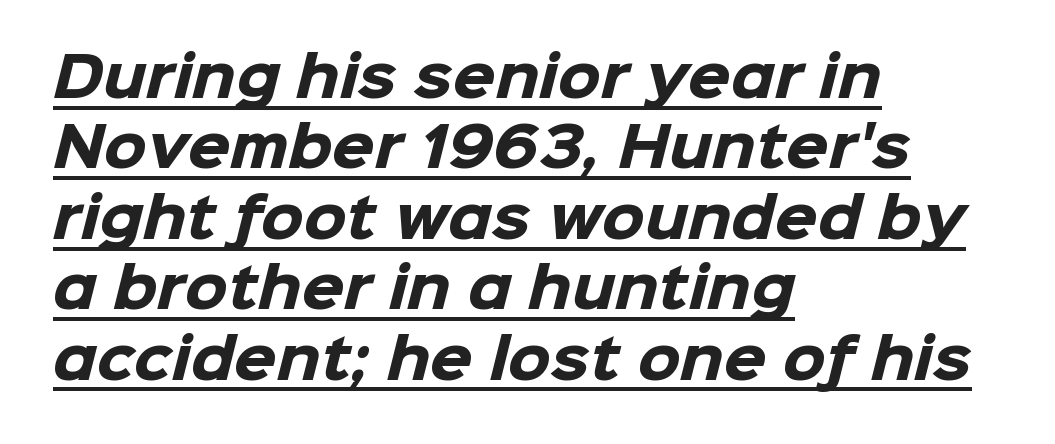
{"serif": "no", "bold": "yes", "weight": "heavy", "width": "normal", "stroke_contrast": "low", "x_height": "medium", "monospaced": "no", "underline": "yes", "align": "left", "line_spacing": "normal", "line_spacing_ratio": 1.28, "letter_spacing": "normal", "letter_spacing_em": 0.0, "glyph_px": 55}
